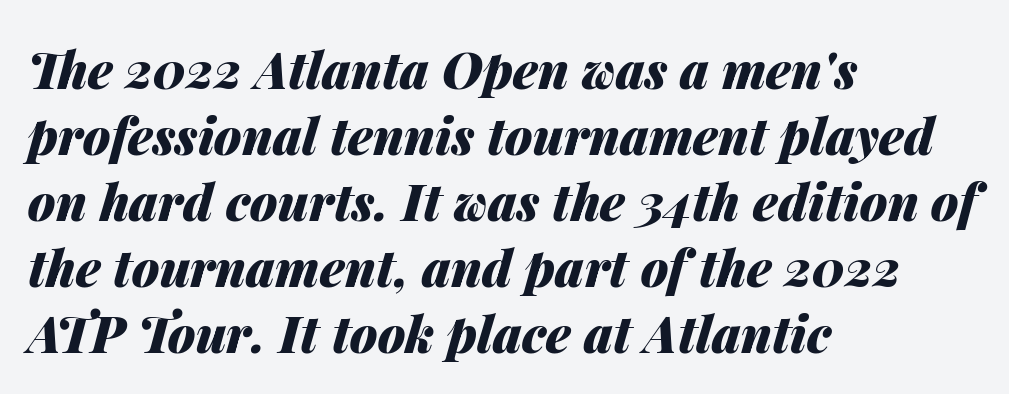
{"italic": "yes", "lean": "right", "slant_degrees": 14, "bold": "yes", "weight": "heavy", "width": "normal", "stroke_contrast": "medium", "x_height": "medium", "monospaced": "no", "underline": "no", "align": "left", "line_spacing": "normal", "line_spacing_ratio": 1.32, "letter_spacing": "normal", "letter_spacing_em": 0.0, "glyph_px": 50}
